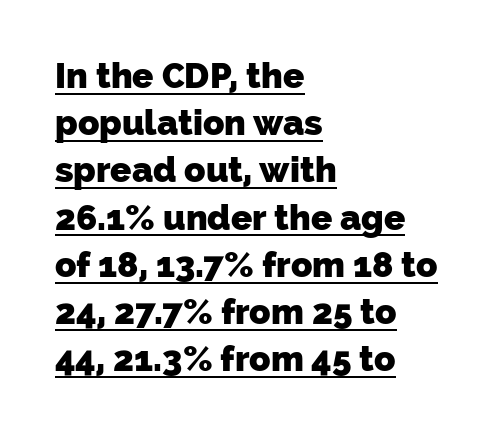
The image shows 35 px heavy sans-serif type; set left-aligned, normal line spacing (1.35x), normal letter spacing, underlined; low stroke contrast and a medium x-height.
